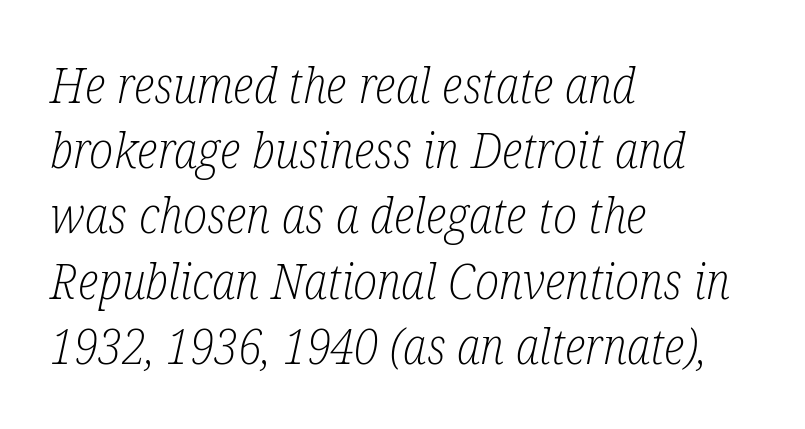
{"serif": "yes", "italic": "yes", "lean": "right", "slant_degrees": 12, "bold": "no", "weight": "light", "width": "condensed", "stroke_contrast": "low", "x_height": "medium", "monospaced": "no", "underline": "no", "align": "left", "line_spacing": "normal", "line_spacing_ratio": 1.33, "letter_spacing": "normal", "letter_spacing_em": 0.0, "glyph_px": 49}
